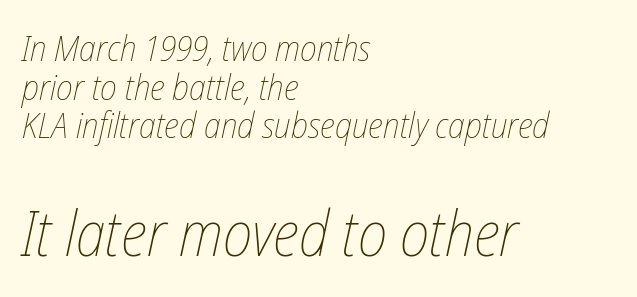
The image shows 63 px thin, condensed type, italic (leaning right); set left-aligned, tight line spacing (1.07x), normal letter spacing, not underlined; the second (bottom) block is 1.75x larger; low stroke contrast and a medium x-height.
